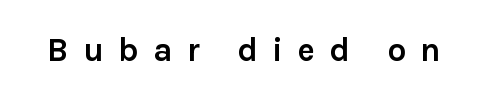
A typesetter would call this proportional, since set widths differ per character. Beneath every word, the page is bare. The line texture is sparse and dotted thanks to wide tracking. Serifs: no, the terminals of the letterforms are clean.
